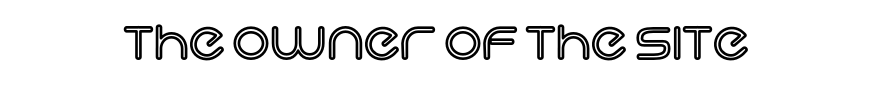
Q: Is the text italic (slanted)? A: No, it is upright.
Q: Is the text underlined? A: No.
Q: How is the paragraph aligned? A: Centered.
Q: Is the spacing between letters normal or unusually wide? A: Normal.
Q: Width (condensed, normal, or wide)? A: Normal.
Q: x-height? A: Large.
Q: Monospaced? A: No.
